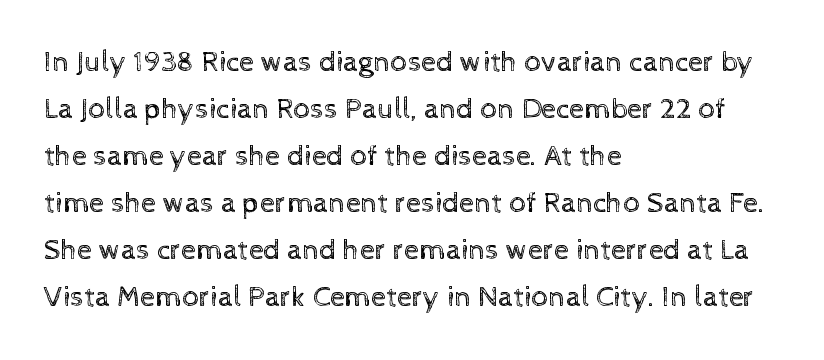
Q: Is the text bold? A: No.
Q: Is the text italic (slanted)? A: No, it is upright.
Q: Is the text underlined? A: No.
Q: How is the paragraph aligned? A: Left-aligned.
Q: Is the spacing between letters normal or unusually wide? A: Normal.
Q: Is the spacing between lines tight, normal or loose? A: Normal.
Q: Width (condensed, normal, or wide)? A: Normal.
Q: x-height? A: Medium.
Q: Monospaced? A: No.
